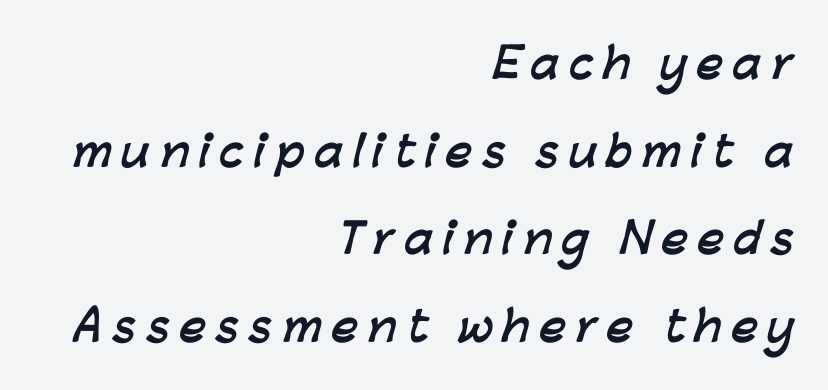
Q: Is the text bold? A: Yes.
Q: Is the typeface a serif or a sans-serif typeface? A: Sans-serif.
Q: Is the text underlined? A: No.
Q: How is the paragraph aligned? A: Right-aligned.
Q: Is the spacing between letters normal or unusually wide? A: Unusually wide.
Q: Is the spacing between lines tight, normal or loose? A: Loose.
Q: Width (condensed, normal, or wide)? A: Normal.
Q: Stroke contrast? A: Low.
Q: x-height? A: Medium.
Q: Monospaced? A: No.
